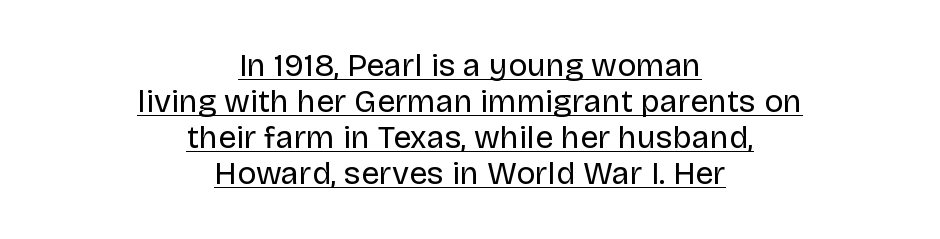
The image shows 32 px regular-weight sans-serif type, upright; set centered, tight line spacing (1.12x), normal letter spacing, underlined; low stroke contrast and a large x-height.
